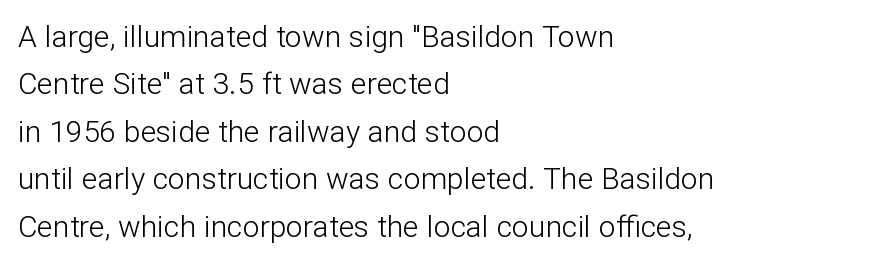
Q: Is the text bold? A: No.
Q: Is the text italic (slanted)? A: No, it is upright.
Q: Is the typeface a serif or a sans-serif typeface? A: Sans-serif.
Q: Is the text underlined? A: No.
Q: How is the paragraph aligned? A: Left-aligned.
Q: Is the spacing between letters normal or unusually wide? A: Normal.
Q: Is the spacing between lines tight, normal or loose? A: Normal.
Q: Width (condensed, normal, or wide)? A: Normal.
Q: Stroke contrast? A: Low.
Q: x-height? A: Medium.
Q: Monospaced? A: No.
